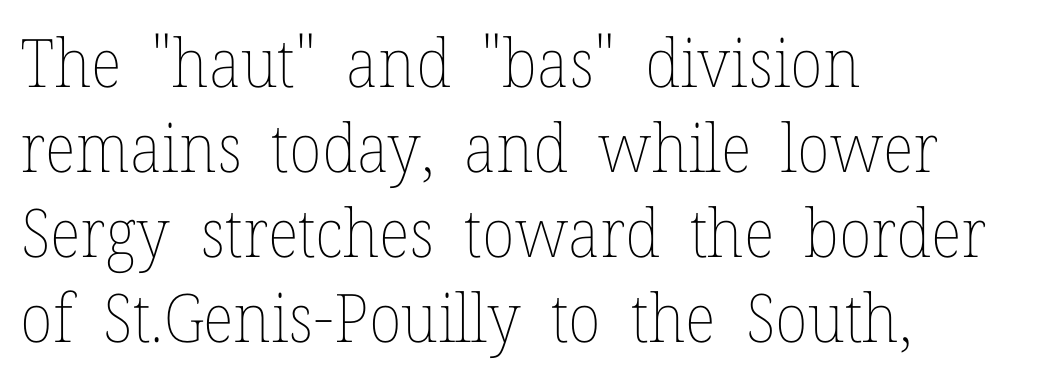
The image shows 67 px thin type, upright; set left-aligned, normal line spacing (1.27x), normal letter spacing, not underlined; low stroke contrast and a medium x-height.
